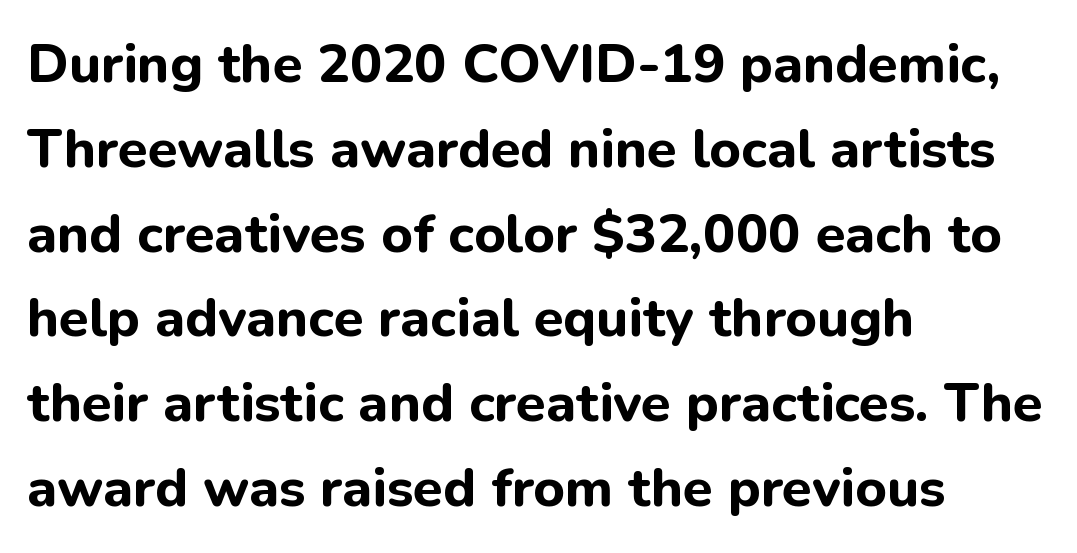
Notice how the stems are strictly vertical — no italics here. The lines sit at an ordinary, default distance from one another. Plenty of ink on the page — the face is bold. Line beginnings align vertically; line endings do not.
